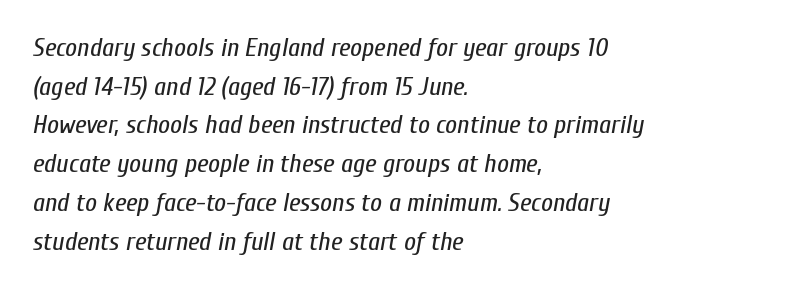
Q: Is the text bold? A: No.
Q: Is the text italic (slanted)? A: Yes, it leans right by about 10 degrees.
Q: Is the text underlined? A: No.
Q: How is the paragraph aligned? A: Left-aligned.
Q: Is the spacing between letters normal or unusually wide? A: Normal.
Q: Is the spacing between lines tight, normal or loose? A: Normal.
